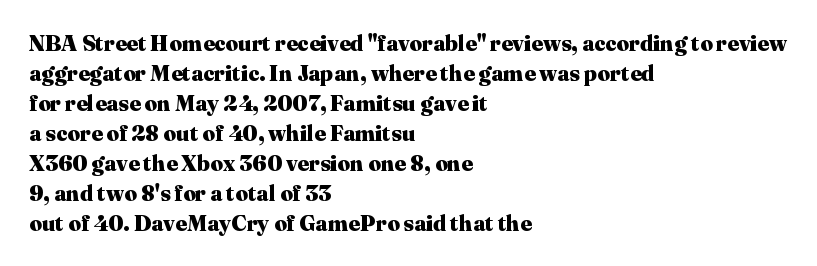
Q: Is the text bold? A: Yes.
Q: Is the text italic (slanted)? A: No, it is upright.
Q: Is the text underlined? A: No.
Q: How is the paragraph aligned? A: Left-aligned.
Q: Is the spacing between letters normal or unusually wide? A: Normal.
Q: Is the spacing between lines tight, normal or loose? A: Normal.
